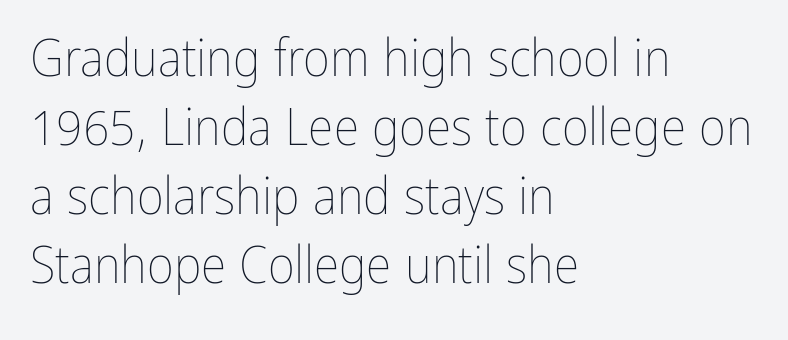
Q: Is the text bold? A: No.
Q: Is the text italic (slanted)? A: No, it is upright.
Q: Is the text underlined? A: No.
Q: How is the paragraph aligned? A: Left-aligned.
Q: Is the spacing between letters normal or unusually wide? A: Normal.
Q: Is the spacing between lines tight, normal or loose? A: Normal.
Q: Width (condensed, normal, or wide)? A: Condensed.
Q: Stroke contrast? A: Low.
Q: x-height? A: Medium.
Q: Monospaced? A: No.
